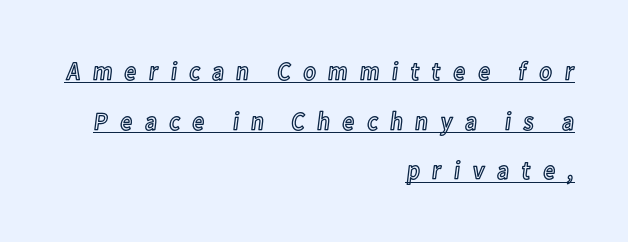
Q: Is the text italic (slanted)? A: Yes.
Q: Is the text underlined? A: Yes.
Q: How is the paragraph aligned? A: Right-aligned.
Q: Is the spacing between letters normal or unusually wide? A: Unusually wide.
Q: Is the spacing between lines tight, normal or loose? A: Loose.
